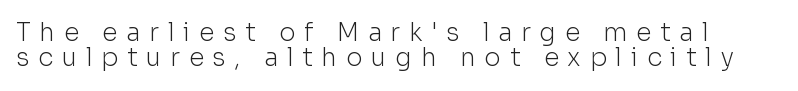
The image shows 25 px text type, upright; set tight line spacing (1.02x), unusually wide letter spacing (+0.35 em), not underlined.
